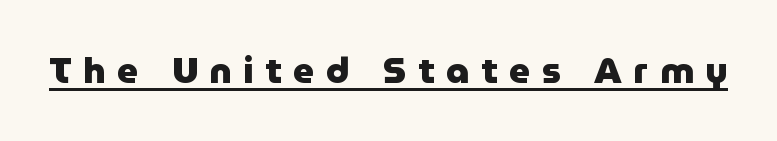
The image shows 36 px heavy sans-serif type, upright; set unusually wide letter spacing (+0.33 em), underlined; low stroke contrast and a medium x-height.
